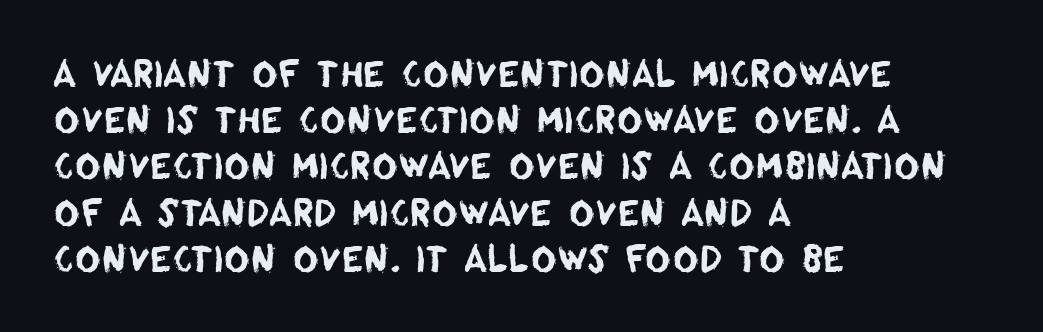
{"serif": "no", "width": "normal", "stroke_contrast": "low", "x_height": "large", "monospaced": "no", "underline": "no", "align": "left", "line_spacing": "normal", "line_spacing_ratio": 1.32, "letter_spacing": "normal", "letter_spacing_em": 0.0, "glyph_px": 35}
